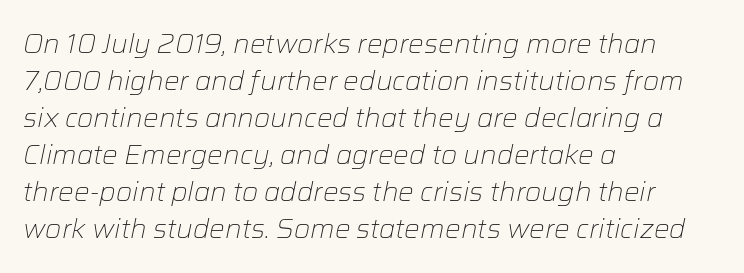
{"italic": "yes", "lean": "right", "slant_degrees": 12, "bold": "no", "underline": "no", "align": "left", "line_spacing": "normal", "line_spacing_ratio": 1.42, "letter_spacing": "normal", "letter_spacing_em": 0.0, "glyph_px": 26}
